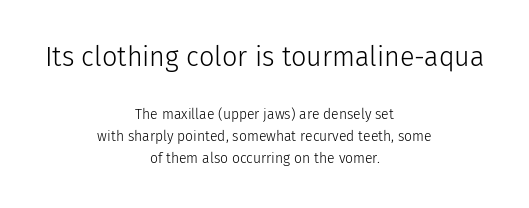
{"italic": "no", "bold": "no", "underline": "no", "align": "center", "line_spacing": "normal", "line_spacing_ratio": 1.59, "letter_spacing": "normal", "letter_spacing_em": 0.0, "larger_block": "first", "size_ratio": 1.93, "glyph_px": 27}
